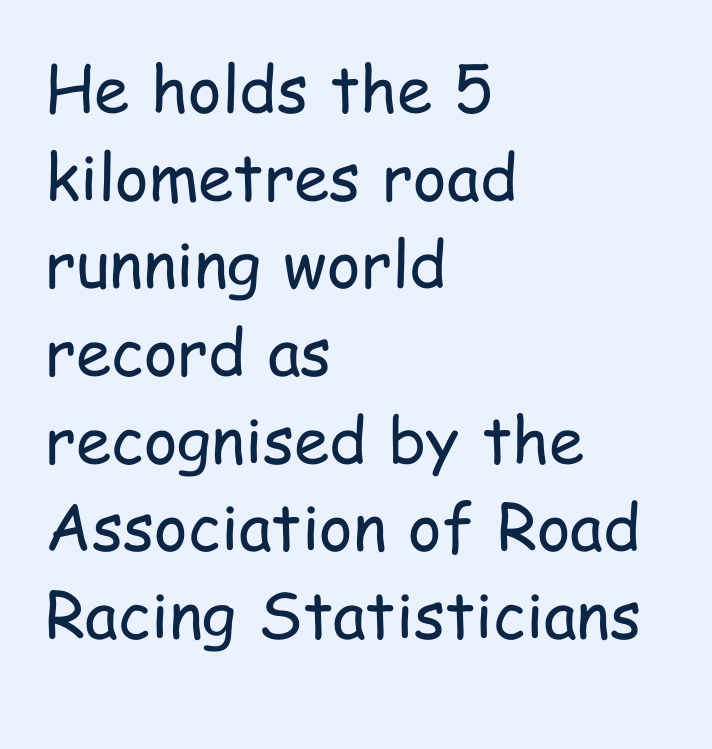
Q: Is the text bold? A: No.
Q: Is the text italic (slanted)? A: No, it is upright.
Q: Is the typeface a serif or a sans-serif typeface? A: Sans-serif.
Q: Is the text underlined? A: No.
Q: How is the paragraph aligned? A: Left-aligned.
Q: Is the spacing between letters normal or unusually wide? A: Normal.
Q: Is the spacing between lines tight, normal or loose? A: Normal.
Q: Width (condensed, normal, or wide)? A: Condensed.
Q: Stroke contrast? A: Low.
Q: x-height? A: Medium.
Q: Monospaced? A: No.
